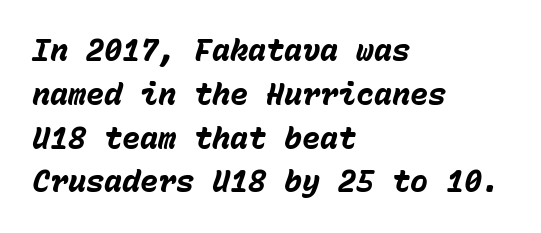
Observe the ordinary spacing: letters are neighbours, not strangers. What weight is shown? A full bold with thick strokes. The face used here is monospaced, like something from a code editor. The string is rendered with underlining switched off. Evenly set lines give the paragraph a standard silhouette.
